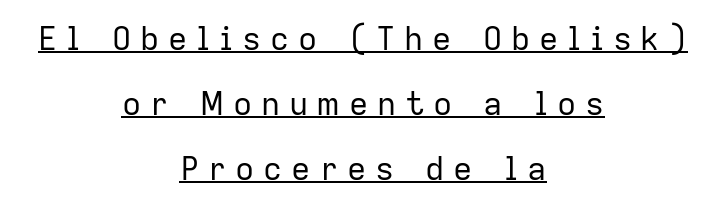
This block would shrink considerably if given ordinary leading; it's expanded now. Stroke terminals: plain, sans-serif. Characters remain perfectly vertical along every line. Think of a printed novel: that variable character pitch is what you see here. Underlined type.
